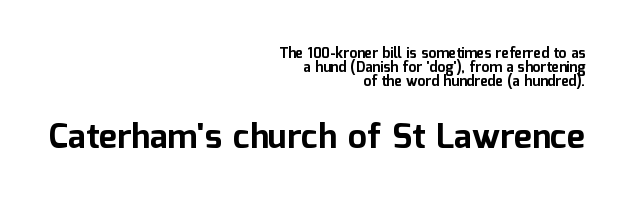
{"serif": "no", "italic": "no", "bold": "yes", "weight": "bold", "width": "normal", "stroke_contrast": "low", "x_height": "medium", "monospaced": "no", "underline": "no", "align": "right", "line_spacing": "tight", "line_spacing_ratio": 1.0, "letter_spacing": "normal", "letter_spacing_em": 0.0, "larger_block": "second", "size_ratio": 2.43, "glyph_px": 34}
